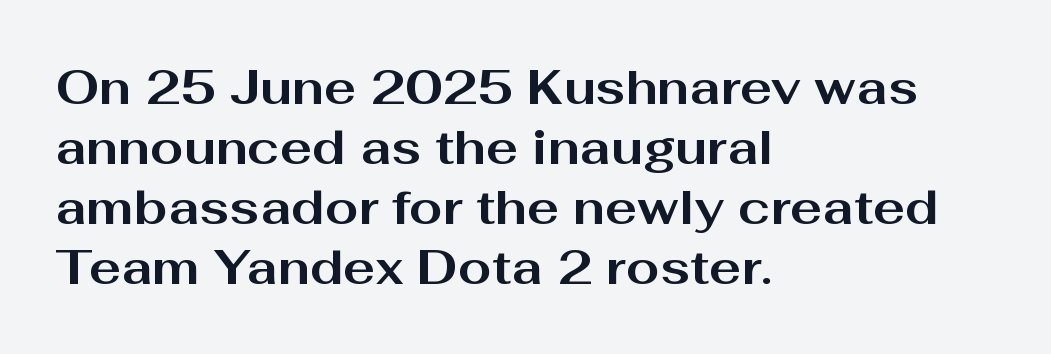
Q: Is the text bold? A: Yes.
Q: Is the text italic (slanted)? A: No, it is upright.
Q: Is the typeface a serif or a sans-serif typeface? A: Sans-serif.
Q: Is the text underlined? A: No.
Q: How is the paragraph aligned? A: Left-aligned.
Q: Is the spacing between letters normal or unusually wide? A: Normal.
Q: Is the spacing between lines tight, normal or loose? A: Normal.
Q: Width (condensed, normal, or wide)? A: Wide.
Q: Stroke contrast? A: Medium.
Q: x-height? A: Medium.
Q: Monospaced? A: No.
